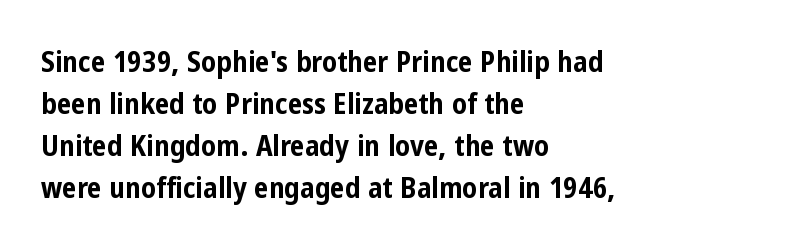
Q: Is the text bold? A: Yes.
Q: Is the text italic (slanted)? A: No, it is upright.
Q: Is the typeface a serif or a sans-serif typeface? A: Sans-serif.
Q: Is the text underlined? A: No.
Q: How is the paragraph aligned? A: Left-aligned.
Q: Is the spacing between letters normal or unusually wide? A: Normal.
Q: Is the spacing between lines tight, normal or loose? A: Normal.
Q: Width (condensed, normal, or wide)? A: Condensed.
Q: Stroke contrast? A: Low.
Q: x-height? A: Medium.
Q: Monospaced? A: No.
